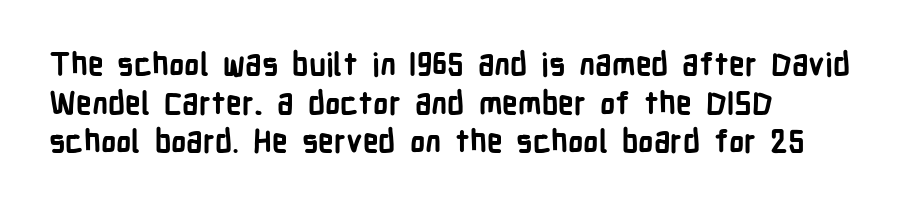
Q: Is the text bold? A: Yes.
Q: Is the text italic (slanted)? A: No, it is upright.
Q: Is the typeface a serif or a sans-serif typeface? A: Sans-serif.
Q: Is the text underlined? A: No.
Q: How is the paragraph aligned? A: Left-aligned.
Q: Is the spacing between letters normal or unusually wide? A: Normal.
Q: Is the spacing between lines tight, normal or loose? A: Normal.
Q: Width (condensed, normal, or wide)? A: Condensed.
Q: Stroke contrast? A: Low.
Q: x-height? A: Medium.
Q: Monospaced? A: No.
